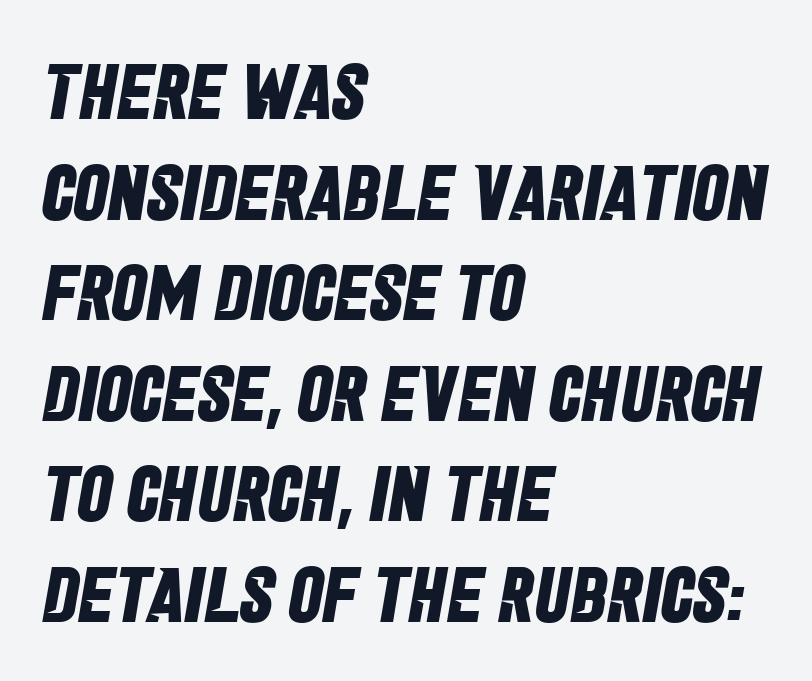
One-word summary of the alignment: left. Heavy-handed strokes throughout: this text is bold. Classification — sans serif. Leading matches the norm, producing a regular column. Only glyphs here, with clear space below each row. Here the designer chose a conventional face with non-uniform glyph widths.
